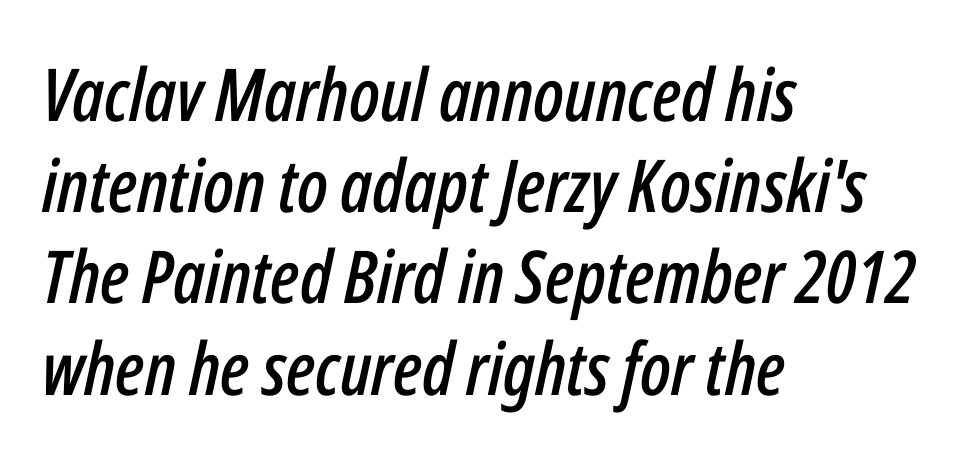
{"italic": "yes", "lean": "right", "slant_degrees": 12, "width": "condensed", "stroke_contrast": "low", "x_height": "medium", "monospaced": "no", "underline": "no", "align": "left", "line_spacing": "normal", "line_spacing_ratio": 1.25, "letter_spacing": "normal", "letter_spacing_em": 0.0, "glyph_px": 73}
